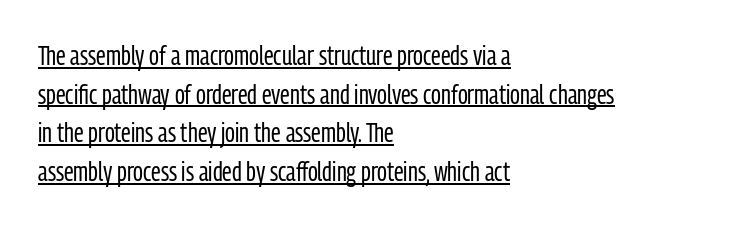
The image shows 27 px text type, upright; set left-aligned, normal line spacing (1.43x), normal letter spacing, underlined.
